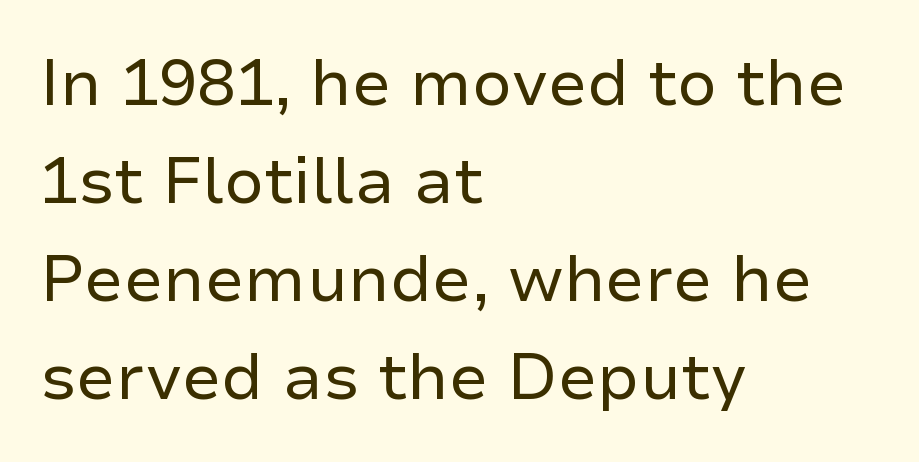
Spacing between characters is what you'd get straight out of the box. The leading is moderate, giving the passage an even texture. Just letters on the line, the space beneath them empty. The typesetting does not lean heavy: it is not bold. Horizontal alignment here is leftward, the default for most running prose. The face used here is proportionally spaced, like ordinary book or web type.
